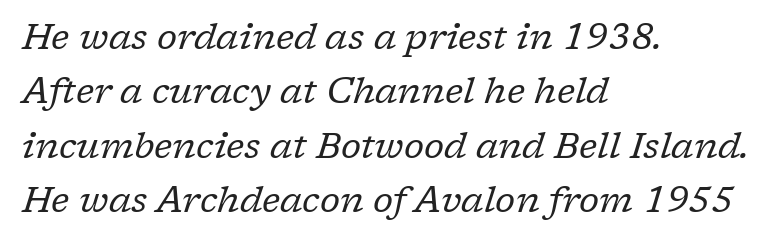
Q: Is the text bold? A: No.
Q: Is the text italic (slanted)? A: Yes, it leans right by about 17 degrees.
Q: Is the typeface a serif or a sans-serif typeface? A: Serif.
Q: Is the text underlined? A: No.
Q: How is the paragraph aligned? A: Left-aligned.
Q: Is the spacing between letters normal or unusually wide? A: Normal.
Q: Is the spacing between lines tight, normal or loose? A: Normal.
Q: Width (condensed, normal, or wide)? A: Normal.
Q: Stroke contrast? A: Low.
Q: x-height? A: Medium.
Q: Monospaced? A: No.
